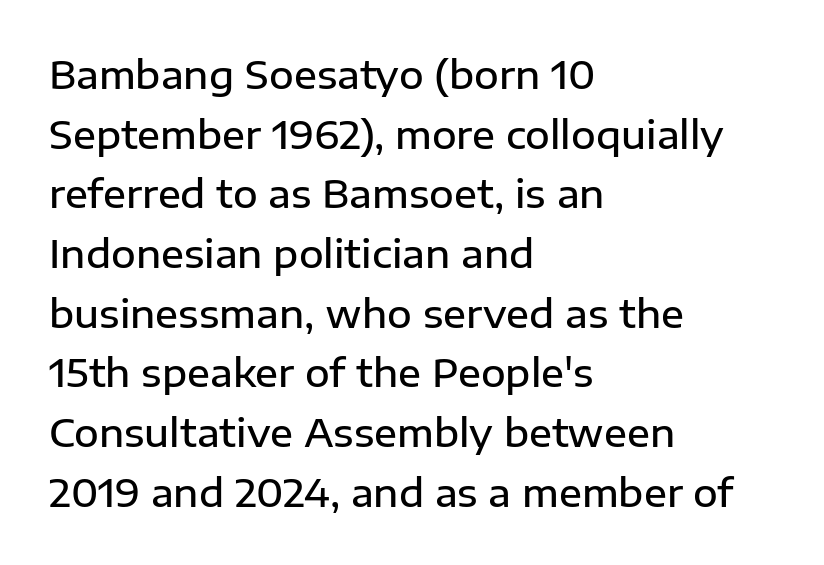
{"serif": "no", "italic": "no", "bold": "semi", "weight": "semibold", "width": "normal", "stroke_contrast": "low", "x_height": "medium", "monospaced": "no", "underline": "no", "align": "left", "line_spacing": "normal", "line_spacing_ratio": 1.57, "letter_spacing": "normal", "letter_spacing_em": 0.0, "glyph_px": 38}
